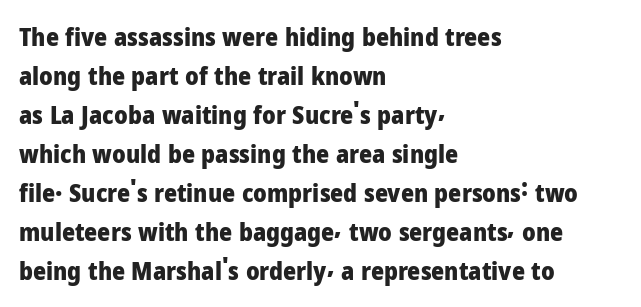
{"italic": "no", "bold": "yes", "underline": "no", "align": "left", "line_spacing": "normal", "line_spacing_ratio": 1.56, "letter_spacing": "normal", "letter_spacing_em": 0.0, "glyph_px": 25}
